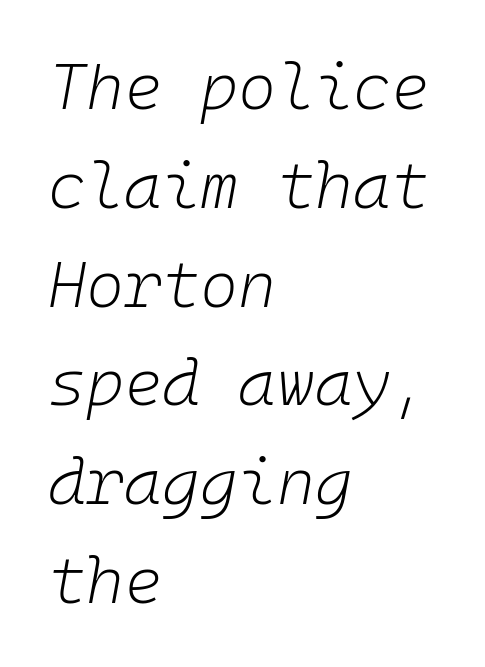
{"italic": "yes", "lean": "right", "slant_degrees": 10, "bold": "no", "weight": "light", "width": "normal", "stroke_contrast": "low", "x_height": "medium", "monospaced": "yes", "underline": "no", "align": "left", "line_spacing": "normal", "line_spacing_ratio": 1.52, "letter_spacing": "normal", "letter_spacing_em": 0.0, "glyph_px": 65}
